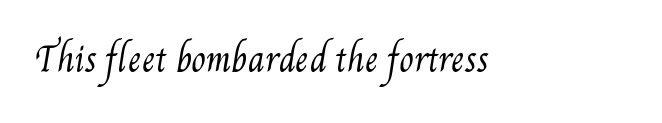
{"bold": "no", "weight": "regular", "width": "condensed", "stroke_contrast": "medium", "x_height": "small", "monospaced": "no", "underline": "no", "letter_spacing": "normal", "letter_spacing_em": 0.0, "glyph_px": 33}
